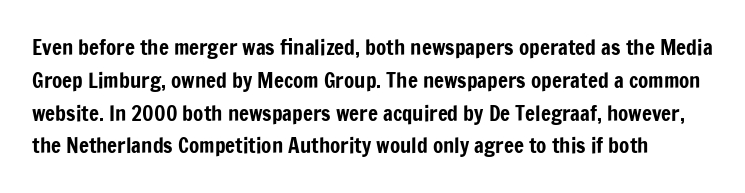
The lines sit at an ordinary, default distance from one another. Short note: letters normally spaced. Beneath every word, the page is bare. The type sits square on the baseline with zero lean.
